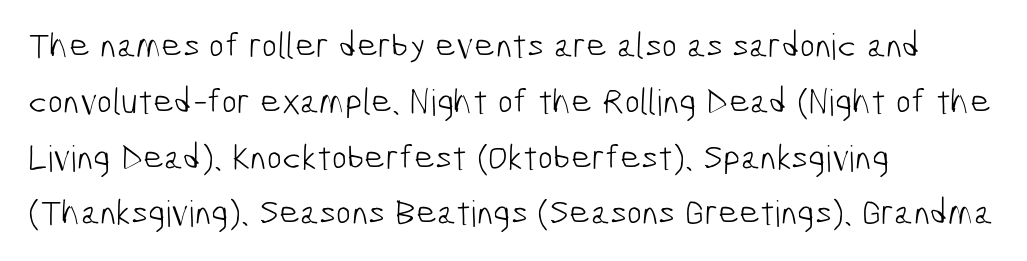
Q: Is the text bold? A: No.
Q: Is the typeface a serif or a sans-serif typeface? A: Sans-serif.
Q: Is the text underlined? A: No.
Q: How is the paragraph aligned? A: Left-aligned.
Q: Is the spacing between letters normal or unusually wide? A: Normal.
Q: Is the spacing between lines tight, normal or loose? A: Normal.
Q: Width (condensed, normal, or wide)? A: Condensed.
Q: Stroke contrast? A: Low.
Q: x-height? A: Medium.
Q: Monospaced? A: No.
